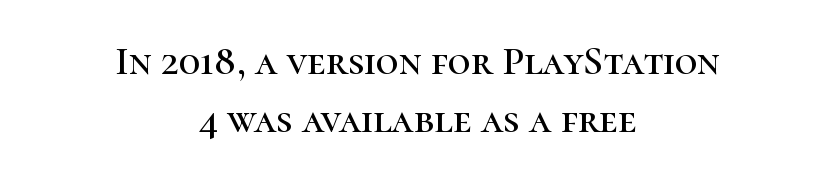
Q: Is the text italic (slanted)? A: No, it is upright.
Q: Is the typeface a serif or a sans-serif typeface? A: Serif.
Q: Is the text underlined? A: No.
Q: How is the paragraph aligned? A: Centered.
Q: Is the spacing between letters normal or unusually wide? A: Normal.
Q: Is the spacing between lines tight, normal or loose? A: Normal.
Q: Width (condensed, normal, or wide)? A: Normal.
Q: Stroke contrast? A: High.
Q: x-height? A: Medium.
Q: Monospaced? A: No.
